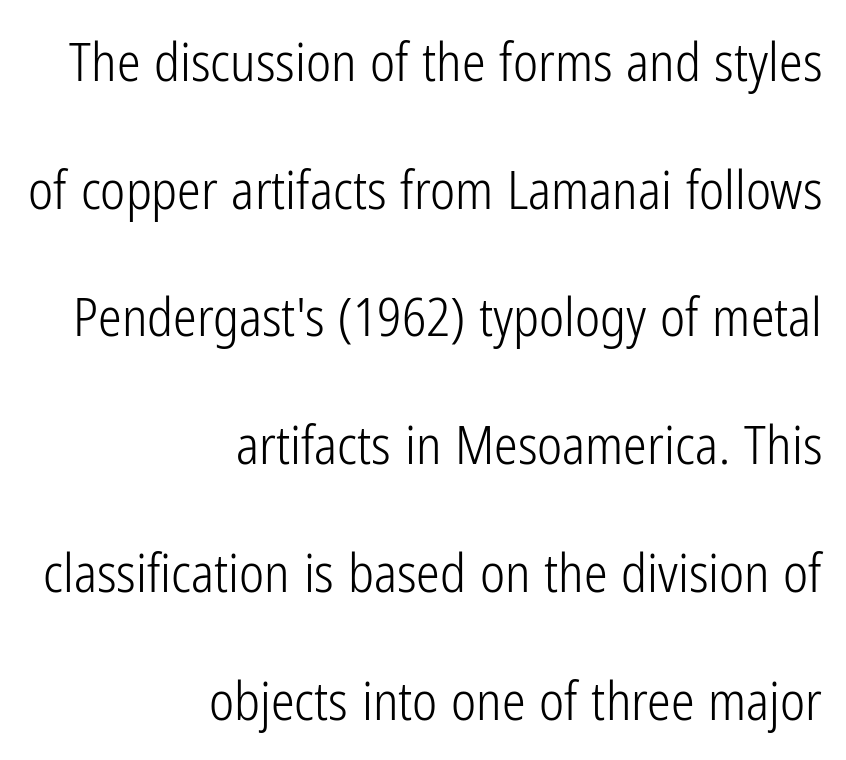
{"serif": "no", "italic": "no", "bold": "no", "weight": "light", "width": "condensed", "stroke_contrast": "low", "x_height": "medium", "monospaced": "no", "underline": "no", "align": "right", "line_spacing": "loose", "line_spacing_ratio": 2.41, "letter_spacing": "normal", "letter_spacing_em": 0.0, "glyph_px": 53}
